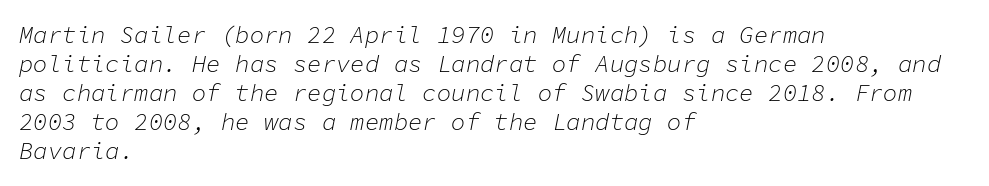
The image shows 24 px text type, italic (leaning right); set left-aligned, line spacing 1.21x, normal letter spacing, not underlined.
